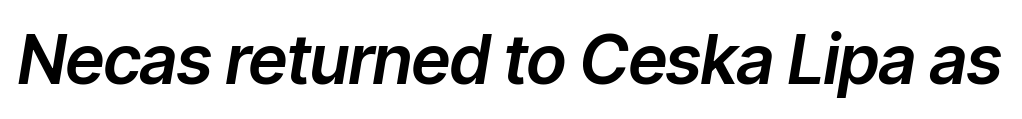
{"italic": "yes", "lean": "right", "slant_degrees": 9, "width": "normal", "stroke_contrast": "low", "x_height": "medium", "monospaced": "no", "underline": "no", "letter_spacing": "normal", "letter_spacing_em": 0.0, "glyph_px": 68}
